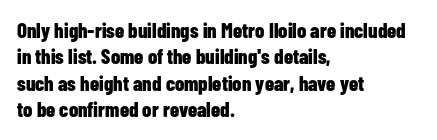
The image shows 21 px bold type, upright; set left-aligned, normal line spacing (1.26x), normal letter spacing, not underlined.
